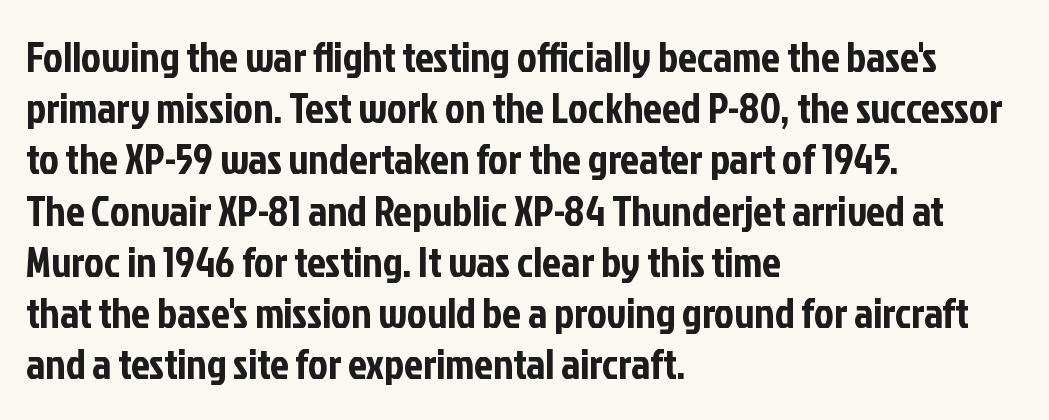
Q: Is the text italic (slanted)? A: No, it is upright.
Q: Is the typeface a serif or a sans-serif typeface? A: Sans-serif.
Q: Is the text underlined? A: No.
Q: How is the paragraph aligned? A: Left-aligned.
Q: Is the spacing between letters normal or unusually wide? A: Normal.
Q: Width (condensed, normal, or wide)? A: Condensed.
Q: Stroke contrast? A: Low.
Q: x-height? A: Medium.
Q: Monospaced? A: No.
